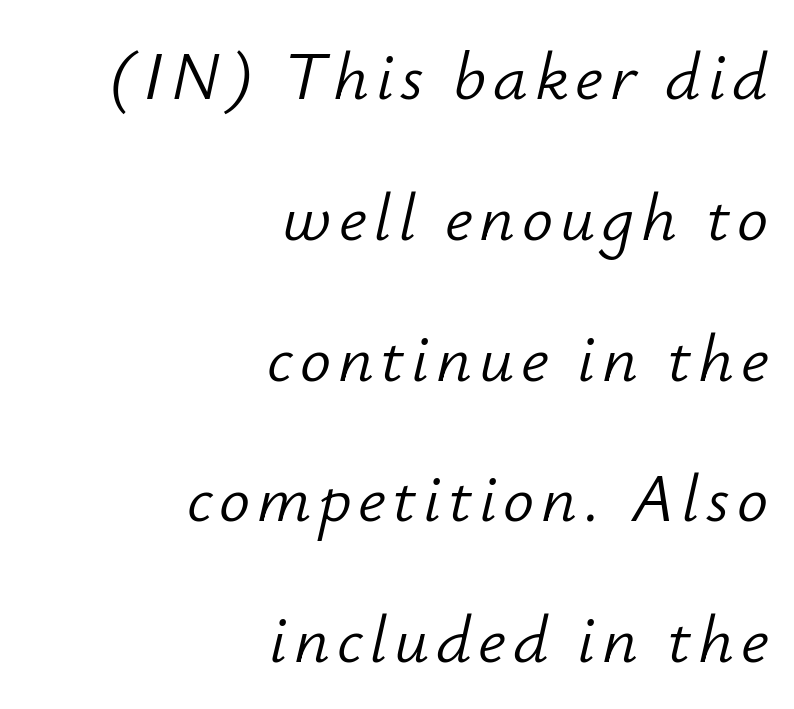
If you drew a line through each stem, it would be angled. No letter is thick-stroked: the sample isn't bold. Just letters on the line, the space beneath them empty. Here the designer chose a conventional face with non-uniform glyph widths. A student would call this right alignment; a typographer would say flush right, rag left. Quick note: interline space is abundant.
